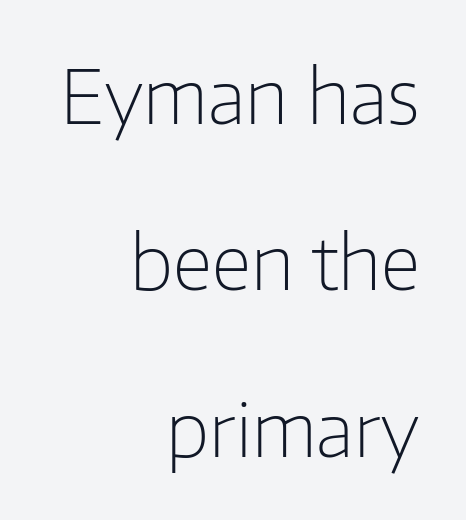
The image shows 75 px light sans-serif type, upright; set right-aligned, loose line spacing (2.22x), normal letter spacing, not underlined; low stroke contrast and a medium x-height.
